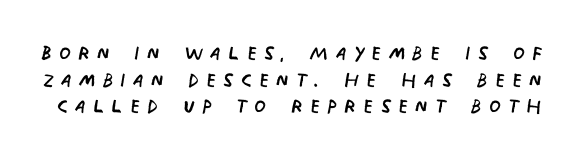
{"bold": "no", "underline": "no", "line_spacing": "tight", "line_spacing_ratio": 0.99, "letter_spacing": "wide", "letter_spacing_em": 0.25, "glyph_px": 27}
